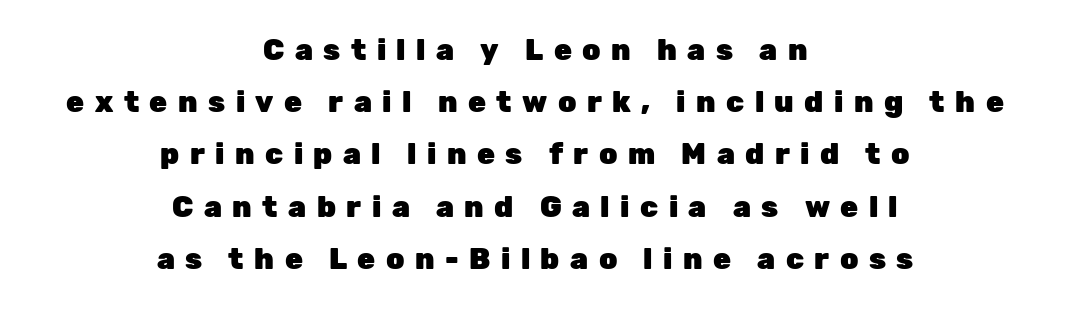
{"serif": "no", "italic": "no", "bold": "yes", "weight": "heavy", "width": "normal", "stroke_contrast": "low", "x_height": "medium", "monospaced": "no", "underline": "no", "align": "center", "line_spacing_ratio": 1.8, "letter_spacing": "wide", "letter_spacing_em": 0.36, "glyph_px": 29}
